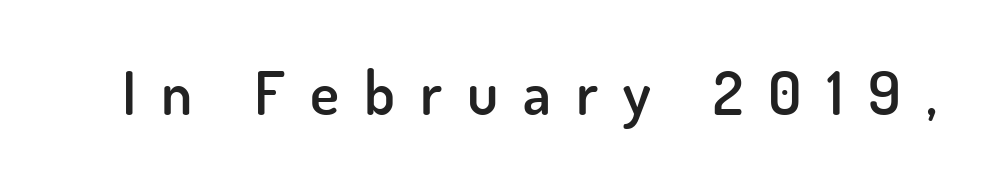
Q: Is the text bold? A: Semi-bold.
Q: Is the text italic (slanted)? A: No, it is upright.
Q: Is the typeface a serif or a sans-serif typeface? A: Sans-serif.
Q: Is the text underlined? A: No.
Q: Is the spacing between letters normal or unusually wide? A: Unusually wide.
Q: Width (condensed, normal, or wide)? A: Normal.
Q: Stroke contrast? A: Low.
Q: x-height? A: Small.
Q: Monospaced? A: No.
